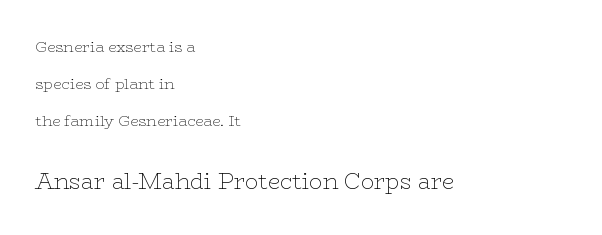
{"italic": "no", "bold": "no", "underline": "no", "align": "left", "line_spacing": "loose", "line_spacing_ratio": 2.48, "letter_spacing": "normal", "letter_spacing_em": 0.0, "larger_block": "second", "size_ratio": 1.47, "glyph_px": 22}
